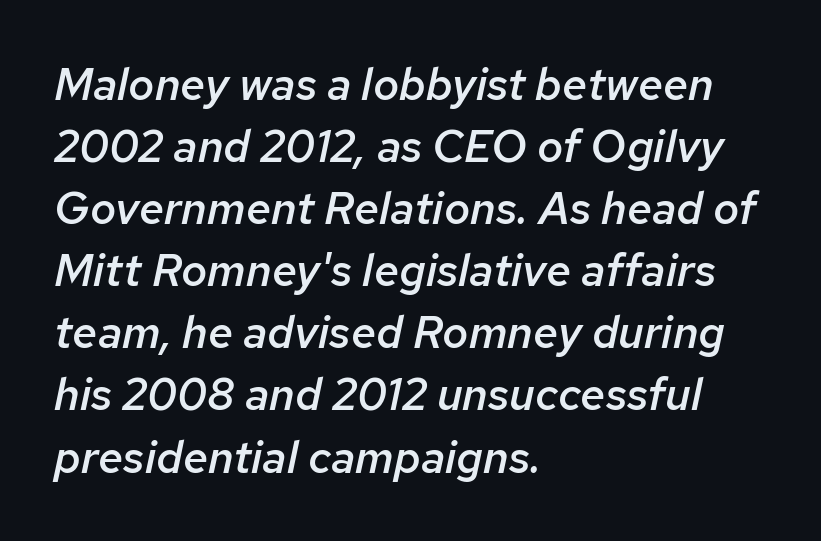
{"italic": "yes", "lean": "right", "slant_degrees": 12, "bold": "semi", "weight": "semibold", "width": "normal", "stroke_contrast": "low", "x_height": "medium", "monospaced": "no", "underline": "no", "align": "left", "line_spacing": "normal", "line_spacing_ratio": 1.38, "letter_spacing": "normal", "letter_spacing_em": 0.0, "glyph_px": 45}
